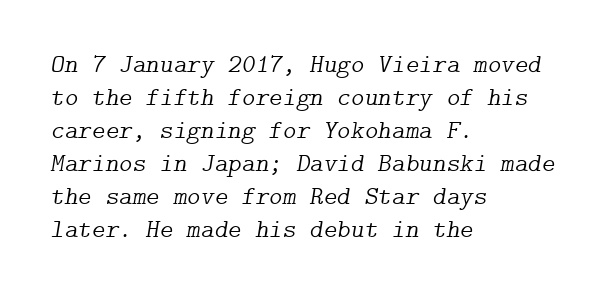
The image shows 26 px text type, italic (leaning right); set left-aligned, normal line spacing (1.27x), normal letter spacing, not underlined.
